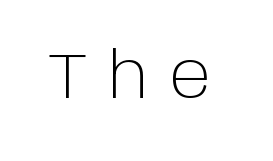
The image shows 64 px light sans-serif type, upright; set unusually wide letter spacing (+0.33 em), not underlined; low stroke contrast and a large x-height.
